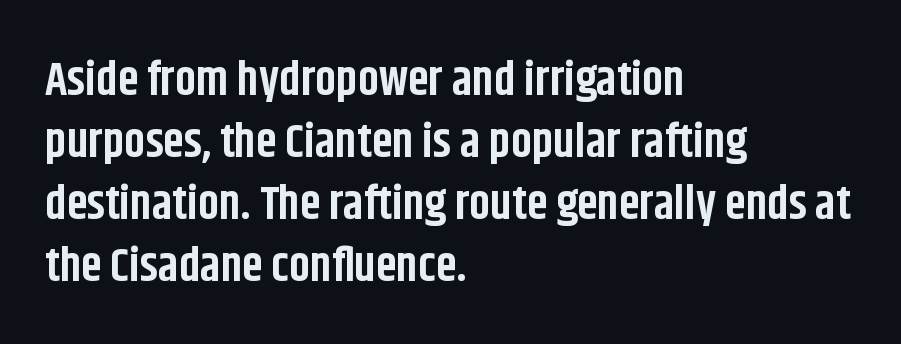
{"serif": "no", "italic": "no", "bold": "yes", "weight": "bold", "width": "condensed", "stroke_contrast": "low", "x_height": "large", "monospaced": "no", "underline": "no", "align": "left", "line_spacing": "normal", "line_spacing_ratio": 1.32, "letter_spacing": "normal", "letter_spacing_em": 0.0, "glyph_px": 47}
